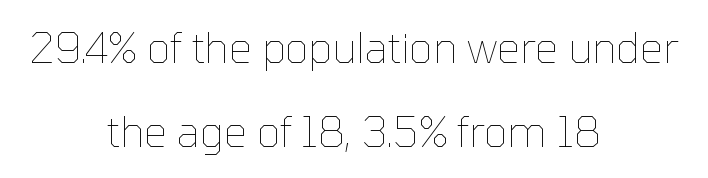
{"italic": "no", "bold": "no", "weight": "thin", "width": "normal", "stroke_contrast": "low", "x_height": "medium", "monospaced": "no", "underline": "no", "align": "center", "line_spacing": "loose", "line_spacing_ratio": 2.04, "letter_spacing": "normal", "letter_spacing_em": 0.0, "glyph_px": 41}
